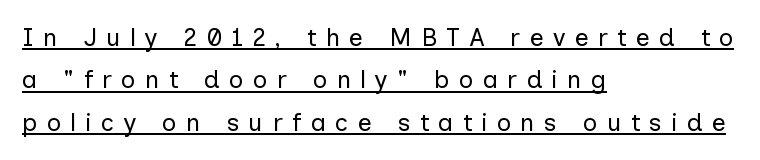
Q: Is the text bold? A: No.
Q: Is the text italic (slanted)? A: No, it is upright.
Q: Is the text underlined? A: Yes.
Q: How is the paragraph aligned? A: Left-aligned.
Q: Is the spacing between letters normal or unusually wide? A: Unusually wide.
Q: Is the spacing between lines tight, normal or loose? A: Normal.
